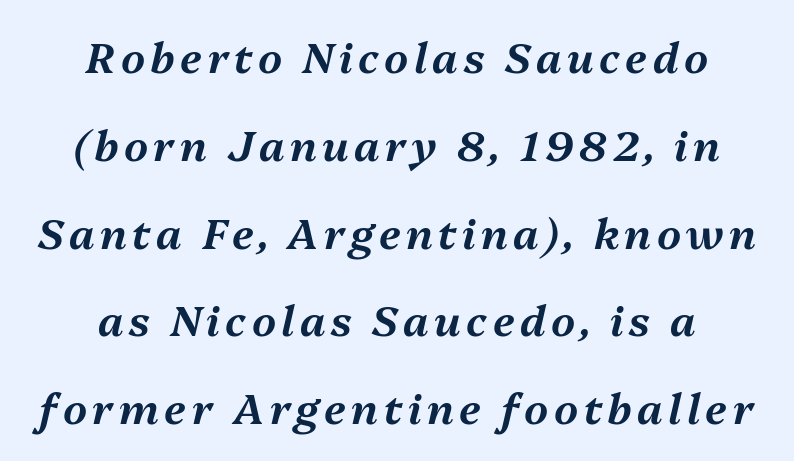
{"italic": "yes", "lean": "right", "slant_degrees": 13, "width": "normal", "stroke_contrast": "medium", "x_height": "medium", "monospaced": "no", "underline": "no", "align": "center", "line_spacing": "loose", "line_spacing_ratio": 2.09, "glyph_px": 42}
